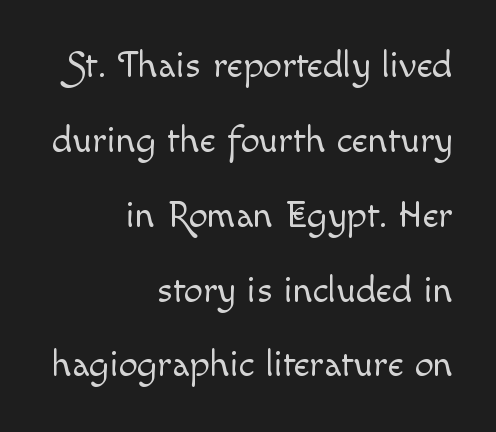
Q: Is the text bold? A: No.
Q: Is the text italic (slanted)? A: No, it is upright.
Q: Is the text underlined? A: No.
Q: How is the paragraph aligned? A: Right-aligned.
Q: Is the spacing between letters normal or unusually wide? A: Normal.
Q: Is the spacing between lines tight, normal or loose? A: Loose.
Q: Width (condensed, normal, or wide)? A: Normal.
Q: x-height? A: Small.
Q: Monospaced? A: No.
